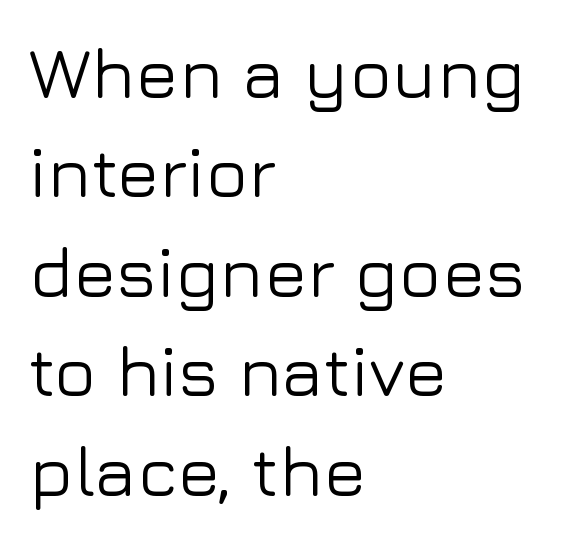
{"serif": "no", "italic": "no", "width": "normal", "stroke_contrast": "low", "x_height": "medium", "monospaced": "no", "underline": "no", "align": "left", "line_spacing": "normal", "line_spacing_ratio": 1.4, "letter_spacing": "normal", "letter_spacing_em": 0.0, "glyph_px": 71}
